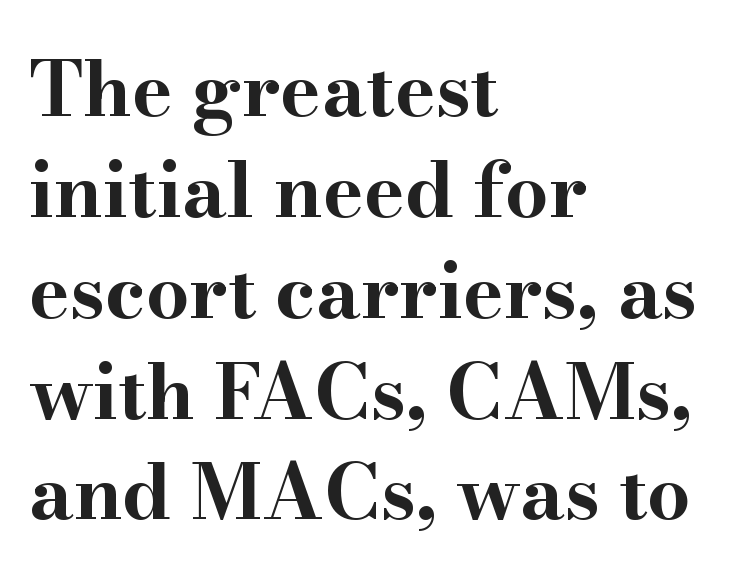
{"serif": "yes", "italic": "no", "bold": "yes", "weight": "bold", "width": "wide", "stroke_contrast": "high", "x_height": "small", "monospaced": "no", "underline": "no", "align": "left", "line_spacing": "normal", "line_spacing_ratio": 1.31, "letter_spacing": "normal", "letter_spacing_em": 0.0, "glyph_px": 77}
